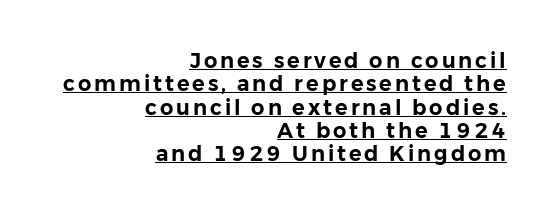
If you drew a line through each stem, it would be perfectly vertical. One-word summary of the alignment: right. A typographer would call this underscored text. Summary of vertical rhythm: compact, with narrow interline spacing.
